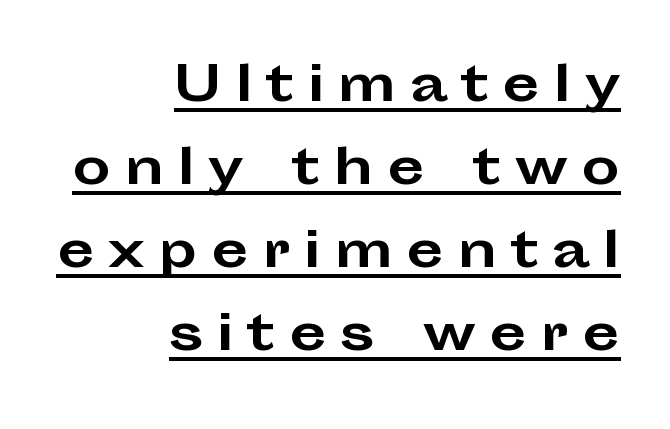
{"serif": "no", "italic": "no", "bold": "yes", "weight": "bold", "width": "wide", "stroke_contrast": "low", "x_height": "medium", "monospaced": "no", "underline": "yes", "align": "right", "line_spacing_ratio": 1.73, "letter_spacing": "wide", "letter_spacing_em": 0.29, "glyph_px": 48}
